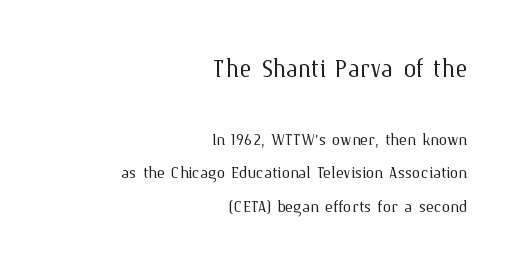
Each letter keeps its own natural width here, so spacing adapts to shape. A light-to-regular cut is what we see here. In CSS terms this would be text-align: right. These lines keep a tight, regular rhythm from letter to letter.
